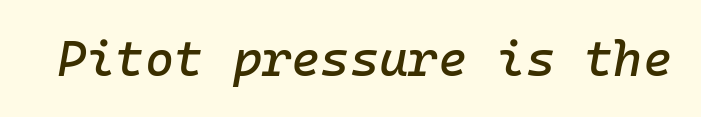
{"italic": "yes", "lean": "right", "slant_degrees": 10, "width": "normal", "stroke_contrast": "low", "x_height": "medium", "monospaced": "yes", "underline": "no", "letter_spacing": "normal", "letter_spacing_em": 0.0, "glyph_px": 50}
